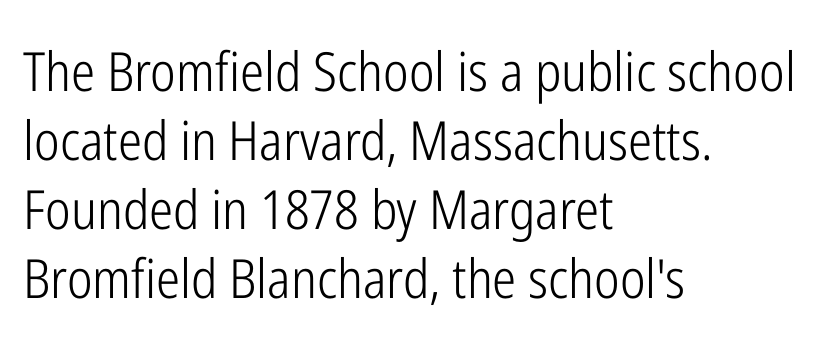
The baseline area is clear. The line-height multiplier appears to be the usual default. When letters stand straight like this, we call the style roman or upright. Observe the absence of serifs on each vertical stroke in this sample. Line beginnings align vertically; line endings do not. The type is set solid horizontally, with unmodified tracking.
